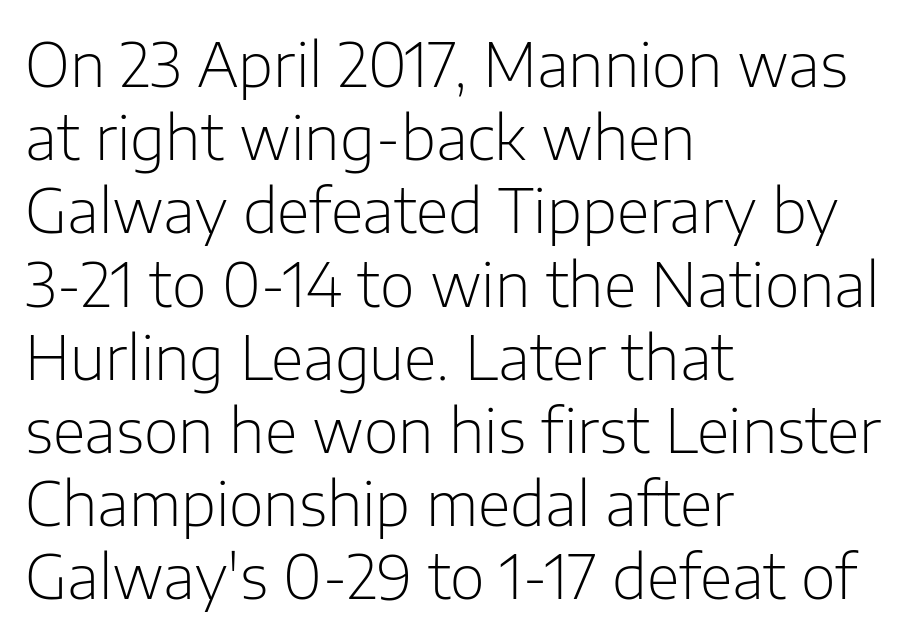
{"serif": "no", "italic": "no", "bold": "no", "weight": "light", "width": "normal", "stroke_contrast": "low", "x_height": "medium", "monospaced": "no", "underline": "no", "align": "left", "line_spacing_ratio": 1.22, "letter_spacing": "normal", "letter_spacing_em": 0.0, "glyph_px": 60}
